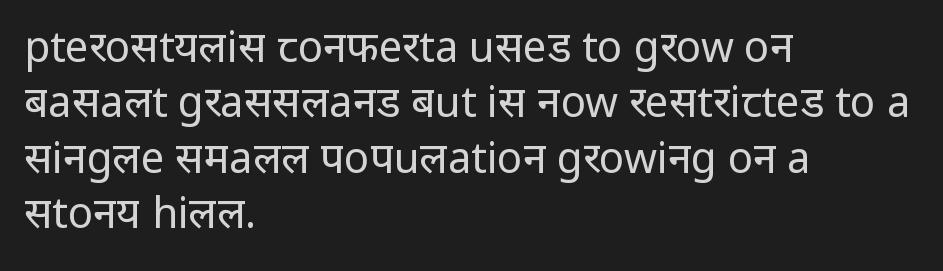
{"serif": "no", "italic": "no", "bold": "no", "weight": "regular", "width": "normal", "stroke_contrast": "low", "x_height": "medium", "monospaced": "no", "underline": "no", "align": "left", "line_spacing": "normal", "line_spacing_ratio": 1.32, "letter_spacing": "normal", "letter_spacing_em": 0.0, "glyph_px": 42}
